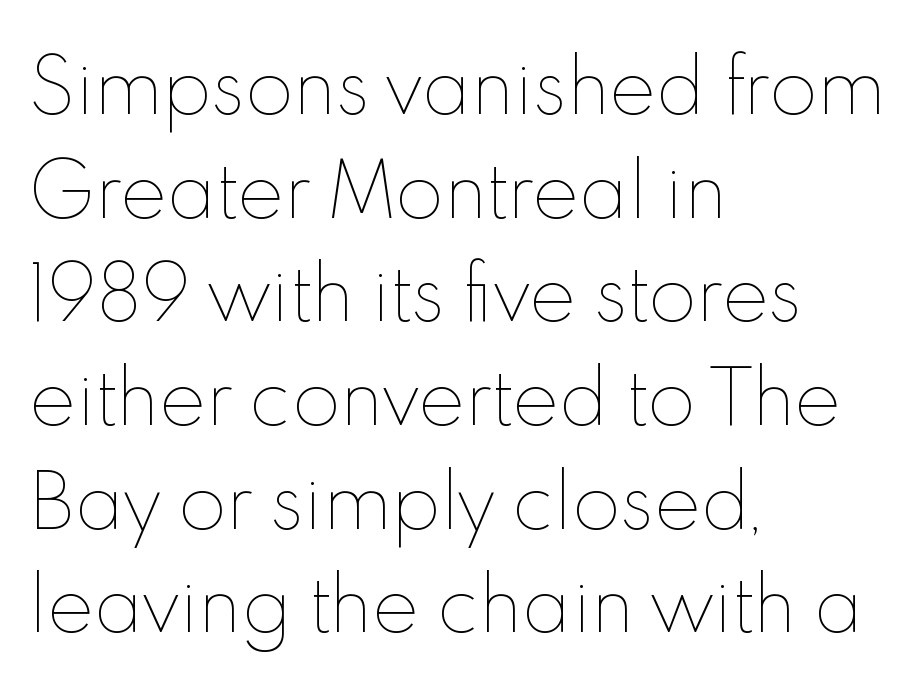
Q: Is the text bold? A: No.
Q: Is the text italic (slanted)? A: No, it is upright.
Q: Is the text underlined? A: No.
Q: How is the paragraph aligned? A: Left-aligned.
Q: Is the spacing between letters normal or unusually wide? A: Normal.
Q: Is the spacing between lines tight, normal or loose? A: Normal.
Q: Width (condensed, normal, or wide)? A: Normal.
Q: x-height? A: Small.
Q: Monospaced? A: No.
